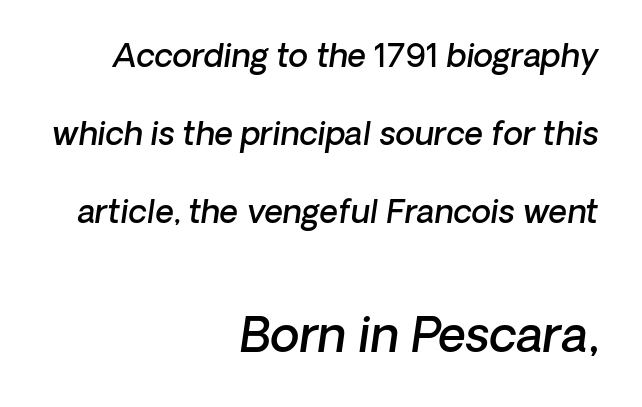
The image shows 48 px semibold type, italic (leaning right); set right-aligned, loose line spacing (2.44x), normal letter spacing, not underlined; the second (bottom) block is 1.5x larger; low stroke contrast and a medium x-height.
